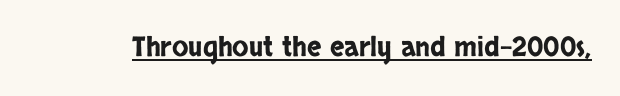
{"italic": "no", "underline": "yes", "letter_spacing": "normal", "letter_spacing_em": 0.0, "glyph_px": 27}
